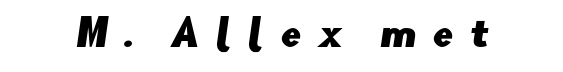
This rendering widens character spacing well past its baseline value. I'd call this a sans setting — the letters go barefoot. Proportional: the letters do not fall into vertical columns. Unmarked baselines from the first word to the last.
